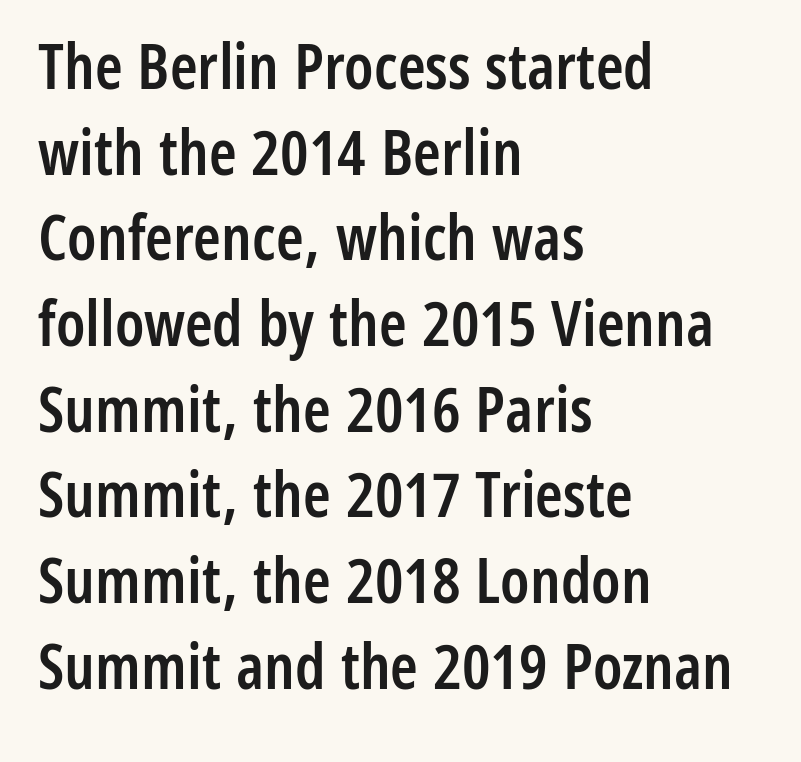
The image shows 63 px semibold, condensed sans-serif type, upright; set left-aligned, normal line spacing (1.36x), normal letter spacing, not underlined; low stroke contrast and a medium x-height.
